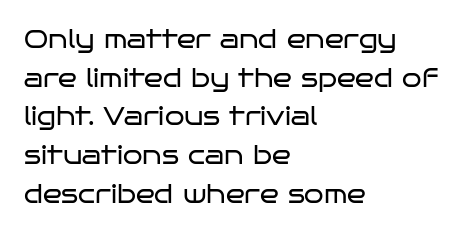
Q: Is the text bold? A: No.
Q: Is the text italic (slanted)? A: No, it is upright.
Q: Is the text underlined? A: No.
Q: How is the paragraph aligned? A: Left-aligned.
Q: Is the spacing between letters normal or unusually wide? A: Normal.
Q: Is the spacing between lines tight, normal or loose? A: Normal.
